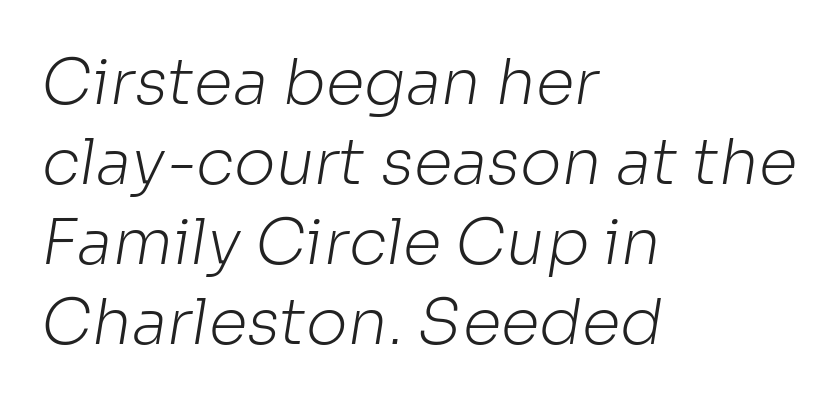
You could call the tracking neutral — neither tight nor loose. A quiet, ordinary-to-light weight characterises the typeface. Compared with typical paragraphs, the rows here are spaced about the same. Classification — sans serif. This rendering features lettering with no underline. This sample is left-justified, so line endings fall wherever the words run out.
